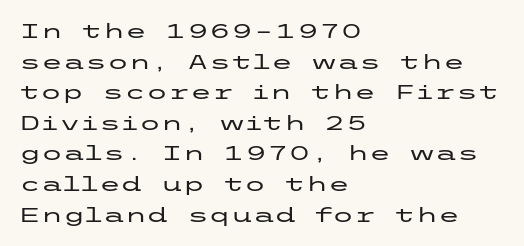
{"italic": "no", "underline": "no", "align": "left", "line_spacing": "normal", "line_spacing_ratio": 1.53, "letter_spacing": "normal", "letter_spacing_em": 0.0, "glyph_px": 20}
